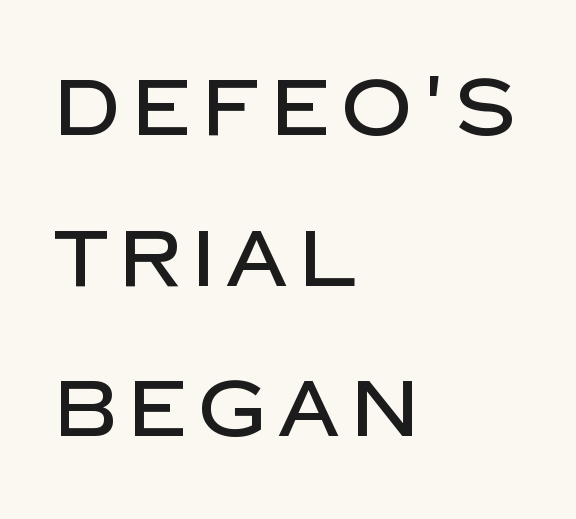
The paragraph shown leans on its left margin. Each letter keeps its own natural width here, so spacing adapts to shape. The area under the type is left untouched. Baseline-to-baseline distance is far greater than the letter height. Ordinary non-slanted type is in use. In terms of letterform style, serifs are entirely absent.
